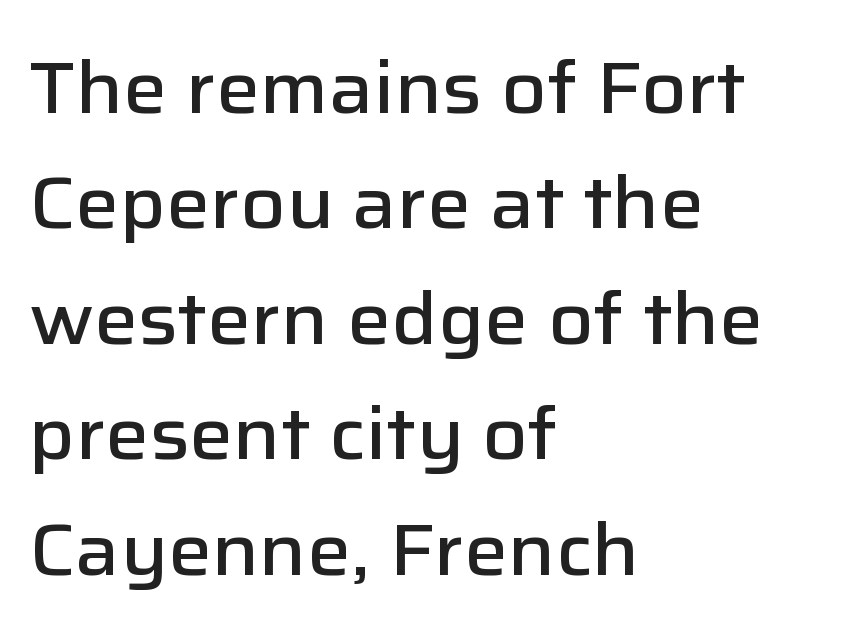
{"serif": "no", "italic": "no", "bold": "semi", "weight": "semibold", "width": "normal", "stroke_contrast": "low", "x_height": "medium", "monospaced": "no", "underline": "no", "align": "left", "line_spacing": "normal", "line_spacing_ratio": 1.56, "letter_spacing": "normal", "letter_spacing_em": 0.0, "glyph_px": 74}
